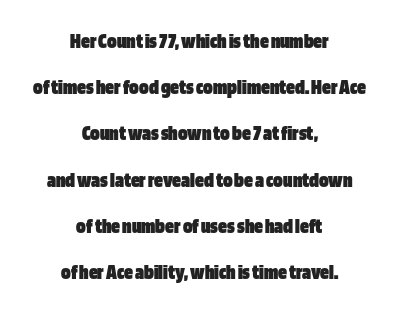
{"italic": "no", "bold": "yes", "underline": "no", "align": "center", "line_spacing": "loose", "line_spacing_ratio": 2.1, "letter_spacing": "normal", "letter_spacing_em": 0.0, "glyph_px": 22}
